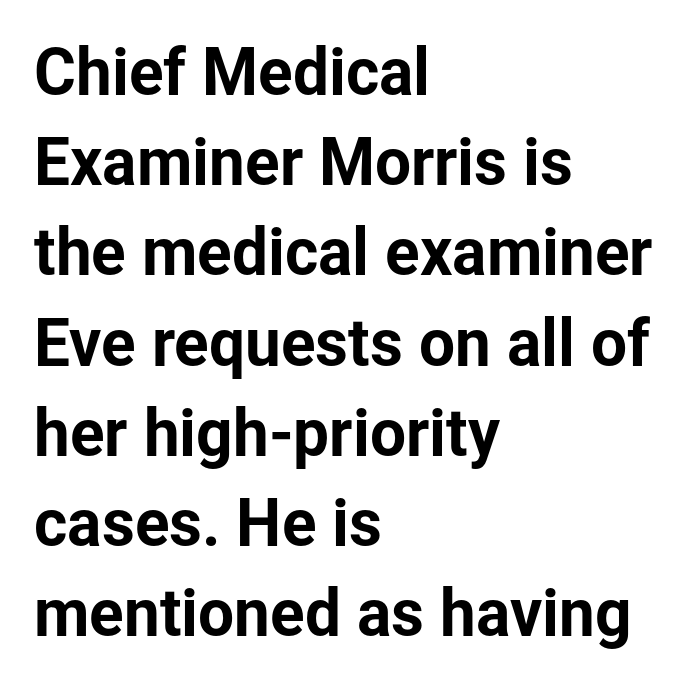
If you drew a ruler down the left edge, every line would touch it. This sample has the flowing, uneven cadence of proportional lettering. The line texture is even and compact thanks to regular tracking. No italicization has been applied; the sample stays upright. The space beneath each line is pristine and unruled.
